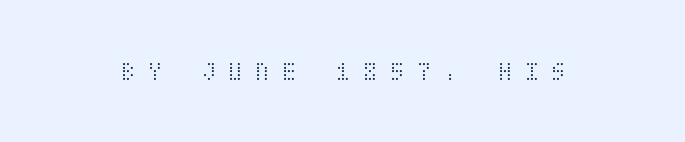
Q: Is the text bold? A: No.
Q: Is the text italic (slanted)? A: No, it is upright.
Q: Is the text underlined? A: No.
Q: Is the spacing between letters normal or unusually wide? A: Unusually wide.
